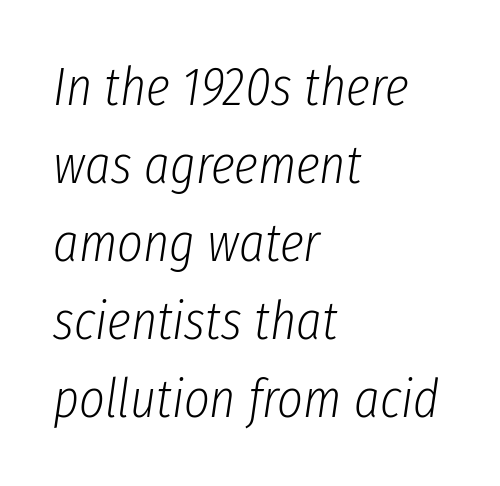
{"italic": "yes", "lean": "right", "slant_degrees": 8, "bold": "no", "weight": "light", "width": "condensed", "stroke_contrast": "low", "x_height": "medium", "monospaced": "no", "underline": "no", "align": "left", "line_spacing": "normal", "line_spacing_ratio": 1.42, "letter_spacing": "normal", "letter_spacing_em": 0.0, "glyph_px": 55}
